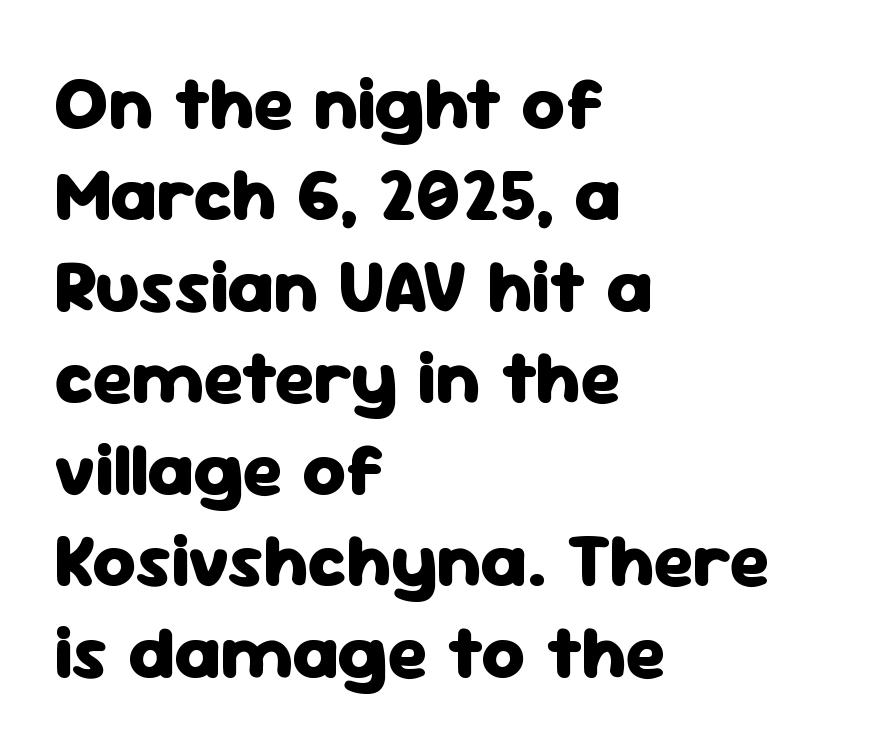
{"serif": "no", "italic": "no", "bold": "yes", "weight": "heavy", "width": "normal", "stroke_contrast": "low", "x_height": "medium", "monospaced": "no", "underline": "no", "align": "left", "line_spacing_ratio": 1.22, "letter_spacing": "normal", "letter_spacing_em": 0.0, "glyph_px": 75}
